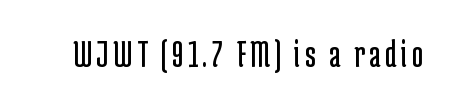
{"serif": "no", "italic": "no", "bold": "no", "weight": "regular", "width": "condensed", "stroke_contrast": "low", "x_height": "medium", "monospaced": "no", "underline": "no", "glyph_px": 39}
